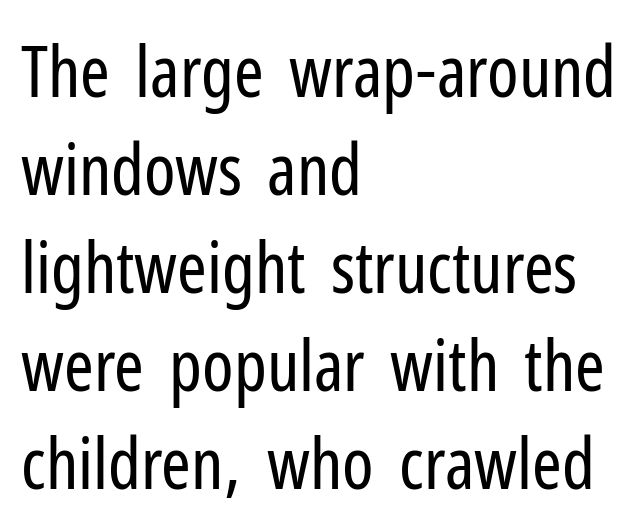
Q: Is the text bold? A: No.
Q: Is the text italic (slanted)? A: No, it is upright.
Q: Is the typeface a serif or a sans-serif typeface? A: Sans-serif.
Q: Is the text underlined? A: No.
Q: How is the paragraph aligned? A: Left-aligned.
Q: Is the spacing between letters normal or unusually wide? A: Normal.
Q: Is the spacing between lines tight, normal or loose? A: Normal.
Q: Width (condensed, normal, or wide)? A: Condensed.
Q: Stroke contrast? A: Low.
Q: x-height? A: Medium.
Q: Monospaced? A: No.
